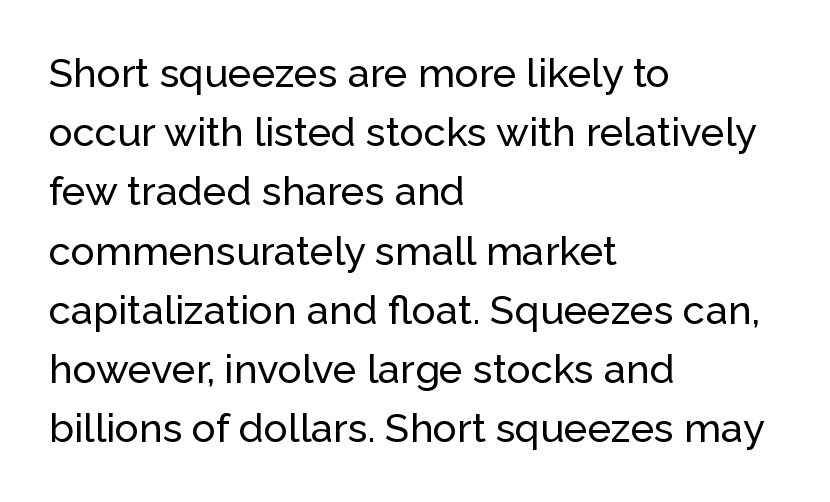
The image shows 40 px sans-serif type, upright; set left-aligned, normal line spacing (1.48x), normal letter spacing, not underlined; low stroke contrast and a medium x-height.
